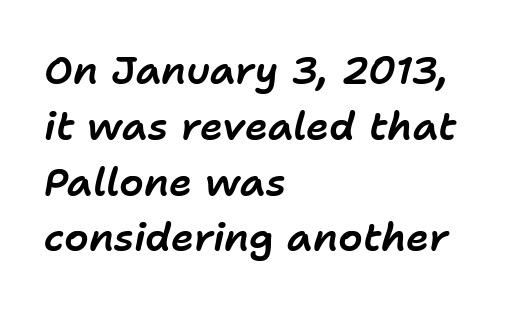
The image shows 39 px text type, italic (leaning right); set left-aligned, normal line spacing (1.43x), normal letter spacing, not underlined; low stroke contrast and a medium x-height.
